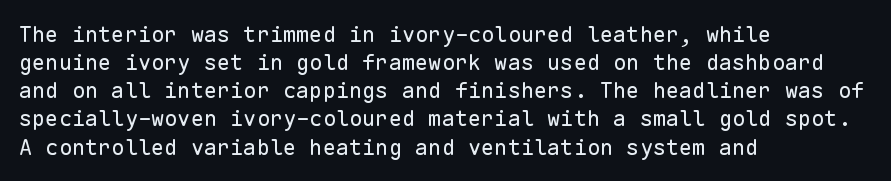
The image shows 22 px text type, upright; set left-aligned, normal line spacing (1.28x), normal letter spacing, not underlined.
